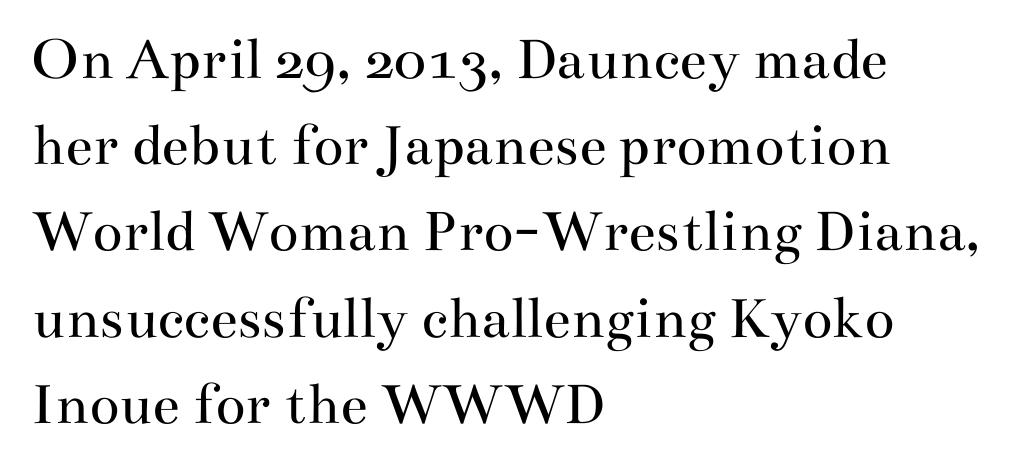
Underlining? Definitely not there. Is the block centered? No — it sits flush against the left margin. No extra ink here — the face is not bold. This sample uses plain, unmodified letter spacing. The lines sit at an ordinary, default distance from one another.
